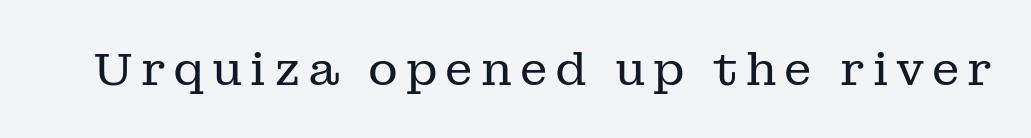
Q: Is the text bold? A: No.
Q: Is the text italic (slanted)? A: No, it is upright.
Q: Is the typeface a serif or a sans-serif typeface? A: Serif.
Q: Is the text underlined? A: No.
Q: Width (condensed, normal, or wide)? A: Normal.
Q: Stroke contrast? A: Low.
Q: x-height? A: Medium.
Q: Monospaced? A: No.
